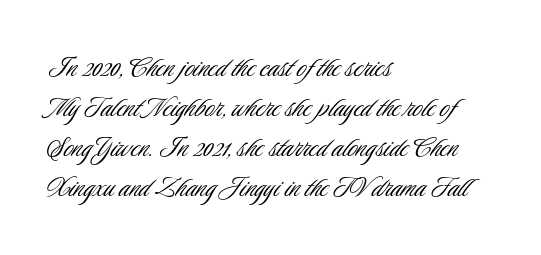
Q: Is the text bold? A: No.
Q: Is the text italic (slanted)? A: Yes.
Q: Is the typeface a serif or a sans-serif typeface? A: Sans-serif.
Q: Is the text underlined? A: No.
Q: How is the paragraph aligned? A: Left-aligned.
Q: Is the spacing between letters normal or unusually wide? A: Normal.
Q: Width (condensed, normal, or wide)? A: Condensed.
Q: Stroke contrast? A: Low.
Q: x-height? A: Small.
Q: Monospaced? A: No.
